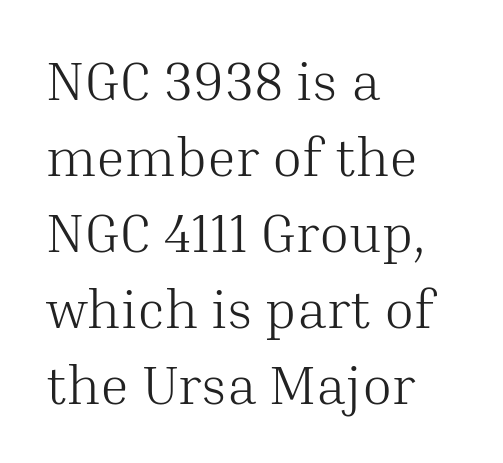
A typesetter would call this zero additional tracking. To sum up the face: it has serifs. The rendering uses a moderate line-height, typical for paragraphs. This is not heavy type; no bold has been used.
